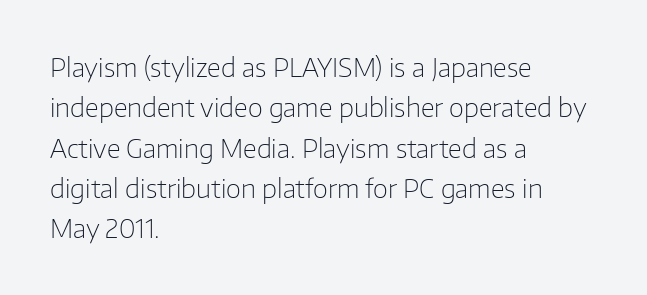
Q: Is the text bold? A: No.
Q: Is the text italic (slanted)? A: No, it is upright.
Q: Is the text underlined? A: No.
Q: How is the paragraph aligned? A: Left-aligned.
Q: Is the spacing between letters normal or unusually wide? A: Normal.
Q: Is the spacing between lines tight, normal or loose? A: Normal.
